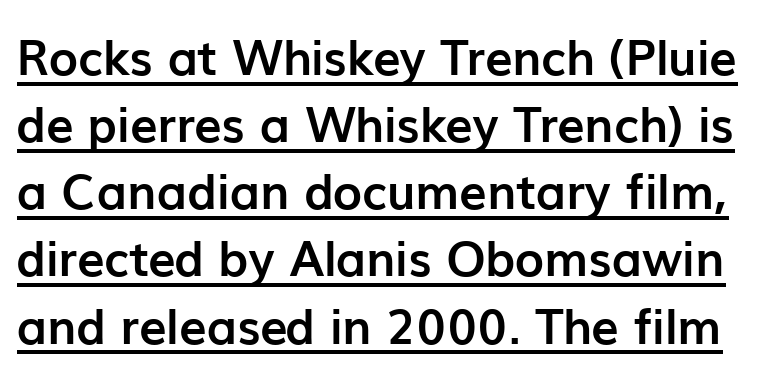
The image shows 49 px semibold sans-serif type, upright; set normal line spacing (1.37x), normal letter spacing, underlined; low stroke contrast and a medium x-height.
